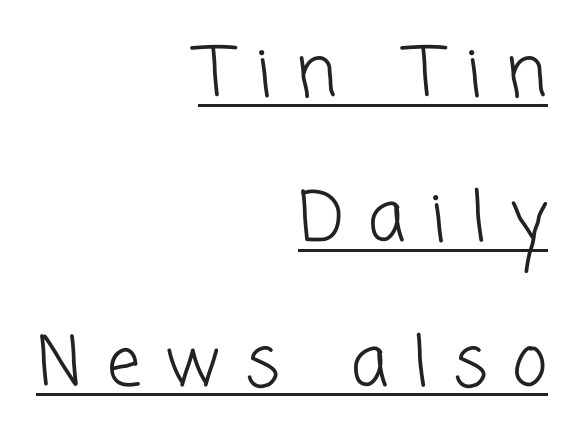
{"serif": "no", "bold": "no", "weight": "light", "width": "normal", "stroke_contrast": "low", "x_height": "medium", "monospaced": "no", "underline": "yes", "align": "right", "line_spacing": "loose", "line_spacing_ratio": 2.13, "letter_spacing": "wide", "letter_spacing_em": 0.36, "glyph_px": 68}
